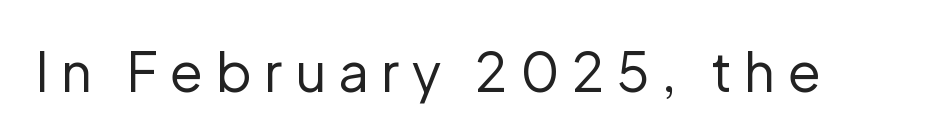
The image shows 54 px regular-weight sans-serif type, upright; set unusually wide letter spacing (+0.23 em), not underlined; low stroke contrast and a medium x-height.
